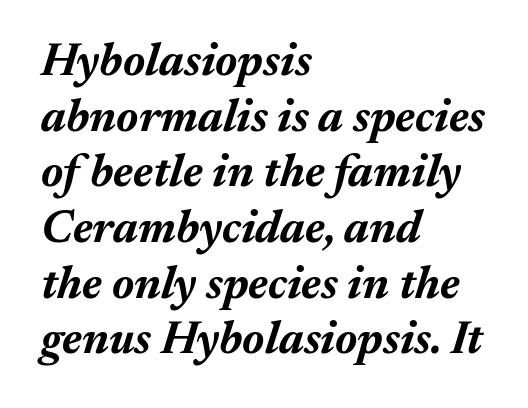
Glance below the letters and you will spot only blank space. Is the type bold? Yes — the strokes are clearly thick and heavy. The face used here is proportionally spaced, like ordinary book or web type. Is the letter spacing exaggerated? No — it looks like the ordinary default. One-word summary of the alignment: left.
